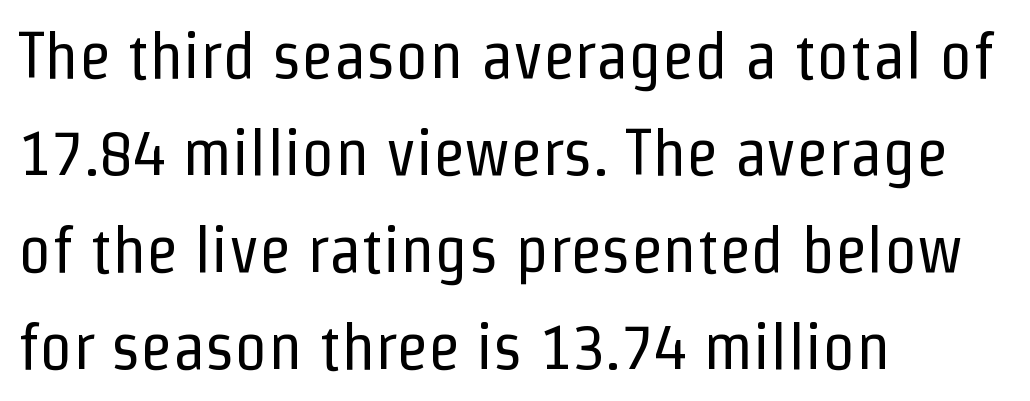
{"serif": "no", "italic": "no", "bold": "no", "weight": "regular", "width": "condensed", "stroke_contrast": "low", "x_height": "medium", "monospaced": "no", "underline": "no", "align": "left", "line_spacing": "normal", "line_spacing_ratio": 1.47, "letter_spacing": "normal", "letter_spacing_em": 0.0, "glyph_px": 66}
